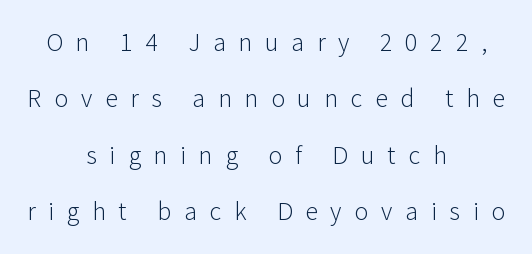
The image shows 26 px text type, upright; set centered, loose line spacing (2.17x), unusually wide letter spacing (+0.49 em), not underlined.
